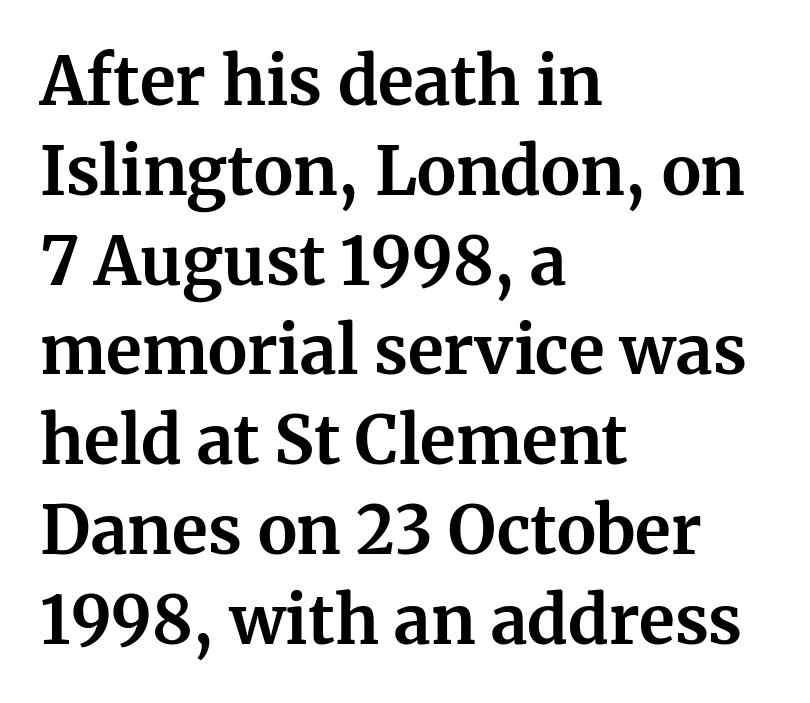
{"serif": "yes", "italic": "no", "bold": "yes", "weight": "bold", "width": "normal", "stroke_contrast": "medium", "x_height": "medium", "monospaced": "no", "underline": "no", "align": "left", "line_spacing": "normal", "line_spacing_ratio": 1.36, "letter_spacing": "normal", "letter_spacing_em": 0.0, "glyph_px": 66}
